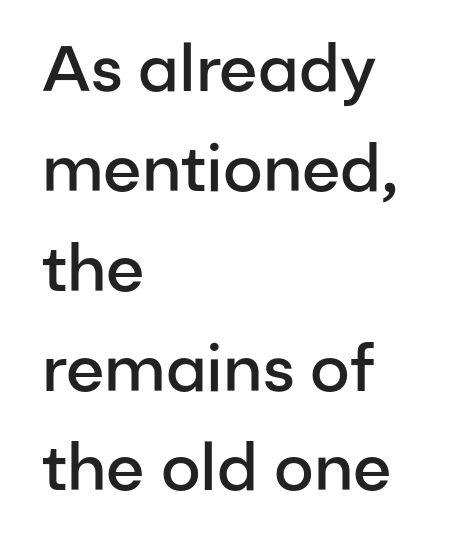
Q: Is the text bold? A: Semi-bold.
Q: Is the text italic (slanted)? A: No, it is upright.
Q: Is the typeface a serif or a sans-serif typeface? A: Sans-serif.
Q: Is the text underlined? A: No.
Q: How is the paragraph aligned? A: Left-aligned.
Q: Is the spacing between letters normal or unusually wide? A: Normal.
Q: Is the spacing between lines tight, normal or loose? A: Normal.
Q: Width (condensed, normal, or wide)? A: Normal.
Q: Stroke contrast? A: Low.
Q: x-height? A: Medium.
Q: Monospaced? A: No.
